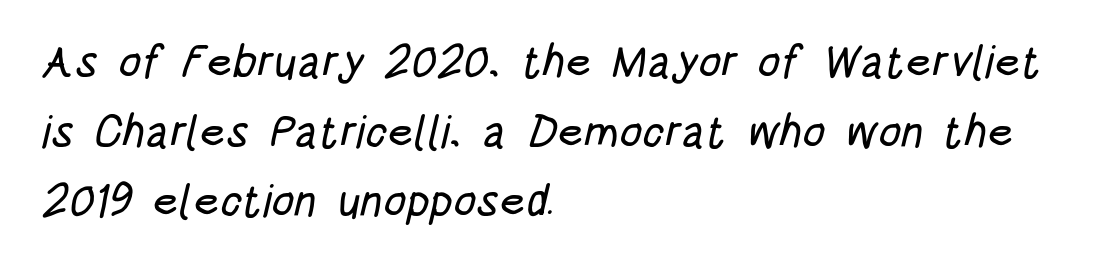
Q: Is the typeface a serif or a sans-serif typeface? A: Sans-serif.
Q: Is the text underlined? A: No.
Q: How is the paragraph aligned? A: Left-aligned.
Q: Is the spacing between letters normal or unusually wide? A: Normal.
Q: Is the spacing between lines tight, normal or loose? A: Normal.
Q: Width (condensed, normal, or wide)? A: Condensed.
Q: Stroke contrast? A: Low.
Q: x-height? A: Large.
Q: Monospaced? A: No.
